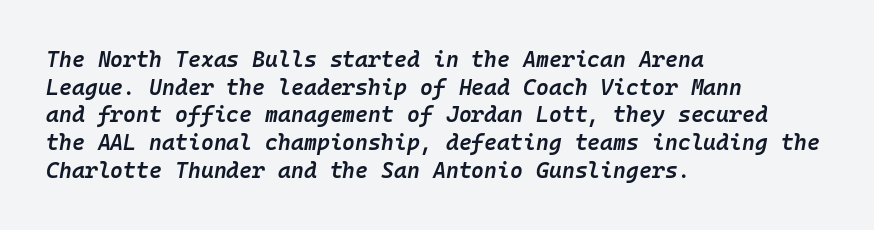
{"italic": "yes", "lean": "right", "slant_degrees": 10, "bold": "semi", "underline": "no", "align": "left", "line_spacing": "normal", "line_spacing_ratio": 1.26, "letter_spacing": "normal", "letter_spacing_em": 0.0, "glyph_px": 22}
